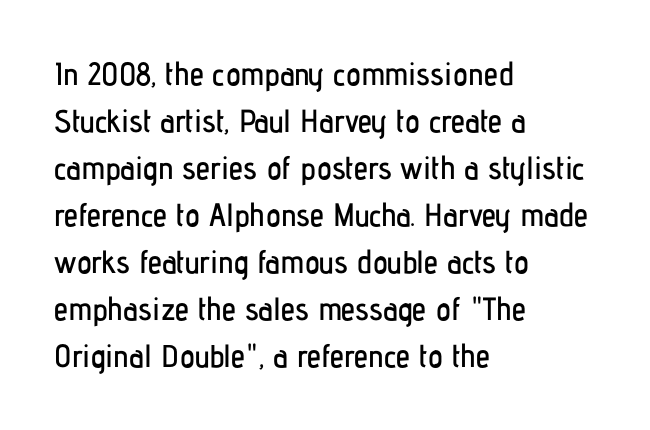
The image shows 32 px condensed sans-serif type, upright; set left-aligned, normal line spacing (1.47x), normal letter spacing, not underlined; low stroke contrast and a medium x-height.
